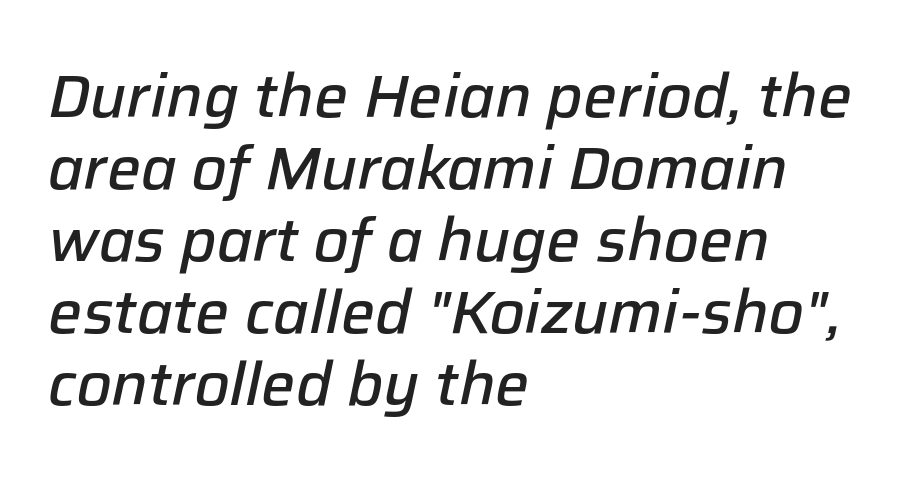
The strip under each line holds only bare page. There is no visible air inserted between adjacent glyphs. The passage shown is typed in a proportional face where columns would drift. Alignment: flush left.
